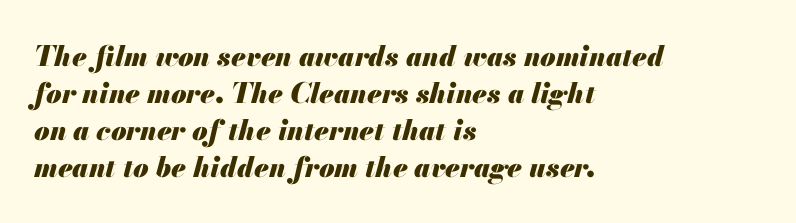
Q: Is the text bold? A: Yes.
Q: Is the text italic (slanted)? A: Yes, it leans right by about 13 degrees.
Q: Is the text underlined? A: No.
Q: How is the paragraph aligned? A: Left-aligned.
Q: Is the spacing between letters normal or unusually wide? A: Normal.
Q: Is the spacing between lines tight, normal or loose? A: Normal.
Q: Width (condensed, normal, or wide)? A: Normal.
Q: Stroke contrast? A: Medium.
Q: x-height? A: Small.
Q: Monospaced? A: No.
